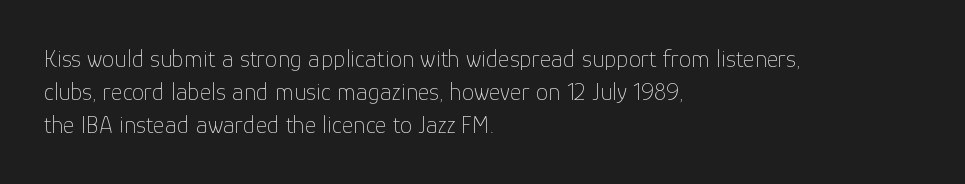
These lines sit exactly where default settings would place them. Decoration check: the copy has no underline. The typeface has the unassuming heft of standard copy or less. Horizontal alignment here is leftward, the default for most running prose.
